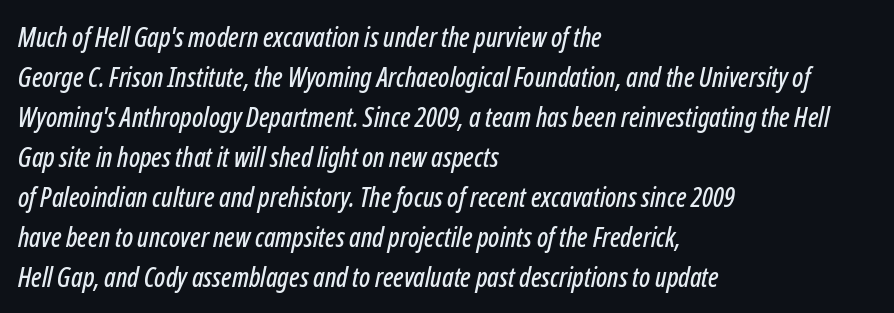
{"italic": "yes", "lean": "right", "slant_degrees": 12, "underline": "no", "align": "left", "line_spacing": "normal", "line_spacing_ratio": 1.48, "letter_spacing": "normal", "letter_spacing_em": 0.0, "glyph_px": 27}
